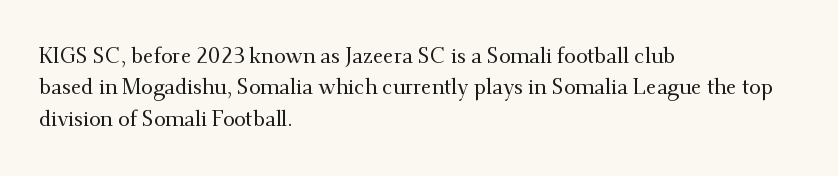
Q: Is the text italic (slanted)? A: No, it is upright.
Q: Is the text underlined? A: No.
Q: How is the paragraph aligned? A: Left-aligned.
Q: Is the spacing between letters normal or unusually wide? A: Normal.
Q: Is the spacing between lines tight, normal or loose? A: Normal.
